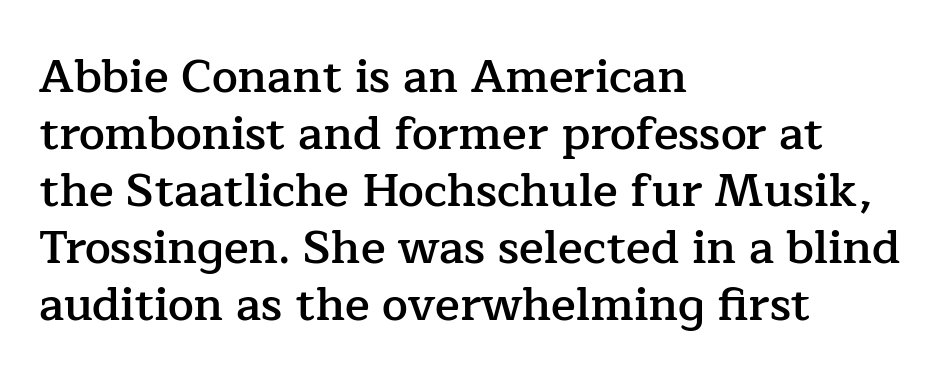
Q: Is the text bold? A: Semi-bold.
Q: Is the text italic (slanted)? A: No, it is upright.
Q: Is the typeface a serif or a sans-serif typeface? A: Serif.
Q: Is the text underlined? A: No.
Q: How is the paragraph aligned? A: Left-aligned.
Q: Is the spacing between letters normal or unusually wide? A: Normal.
Q: Width (condensed, normal, or wide)? A: Normal.
Q: Stroke contrast? A: Low.
Q: x-height? A: Medium.
Q: Monospaced? A: No.
